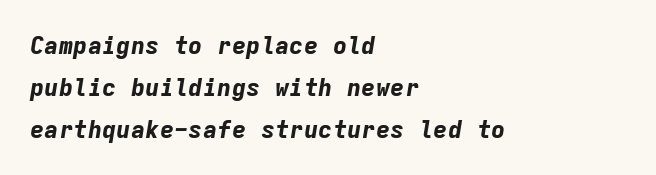
Q: Is the text bold? A: Yes.
Q: Is the text italic (slanted)? A: Yes, it leans right by about 9 degrees.
Q: Is the text underlined? A: No.
Q: How is the paragraph aligned? A: Left-aligned.
Q: Is the spacing between letters normal or unusually wide? A: Normal.
